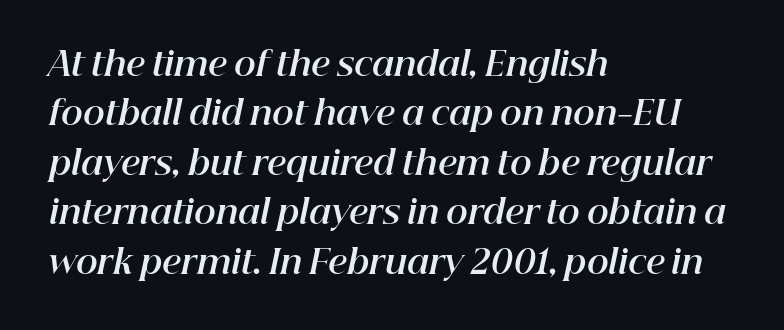
Regular leading. Character widths vary here, with narrow letters taking less room than wide ones. Between one letter and the next there's only the usual sliver of space. The rag falls on the right side of this text block. Emphasis by weight is at full strength: bold. Quick note: italic.
